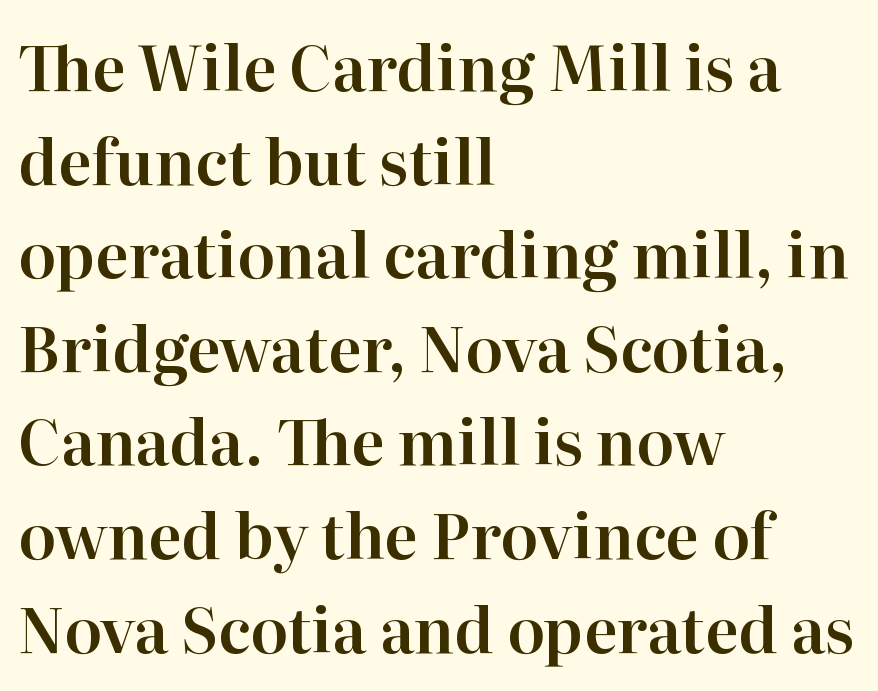
The space between consecutive lines is moderate. The rendering uses natural spacing where letterforms have individual widths. Notice how the passage keeps a crisp vertical edge on the left only. Type without underlining.
